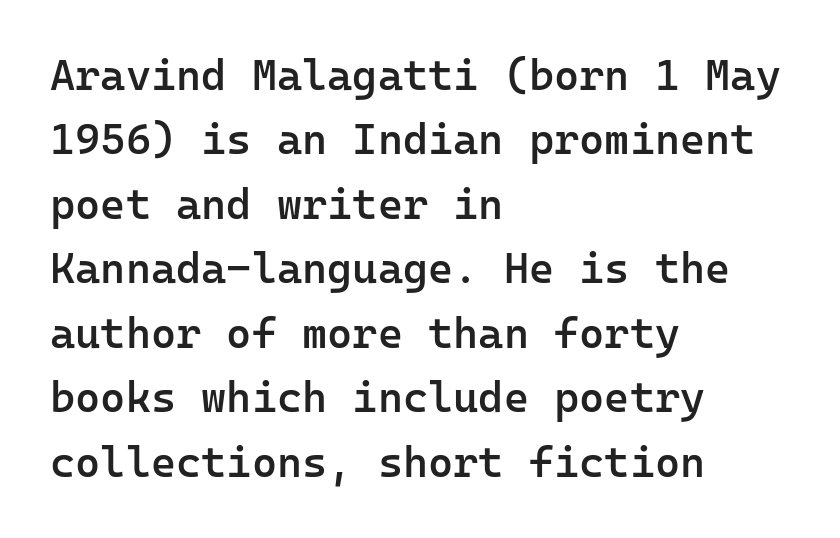
{"serif": "no", "italic": "no", "bold": "semi", "weight": "semibold", "width": "normal", "stroke_contrast": "low", "x_height": "medium", "monospaced": "yes", "underline": "no", "align": "left", "line_spacing": "normal", "line_spacing_ratio": 1.5, "letter_spacing": "normal", "letter_spacing_em": 0.0, "glyph_px": 43}
